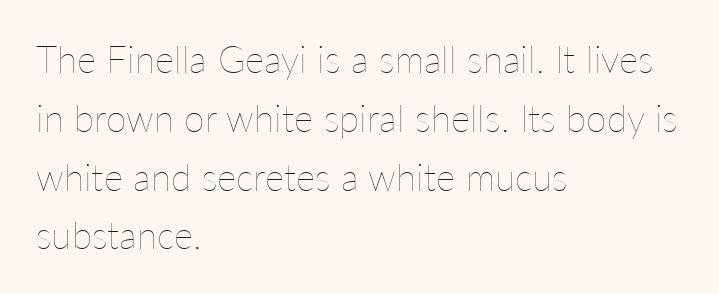
A typesetter would call this proportional, since set widths differ per character. One-word summary of the alignment: left. You can tell it's not italic because the verticals are truly vertical. The leading is moderate, giving the passage an even texture.
